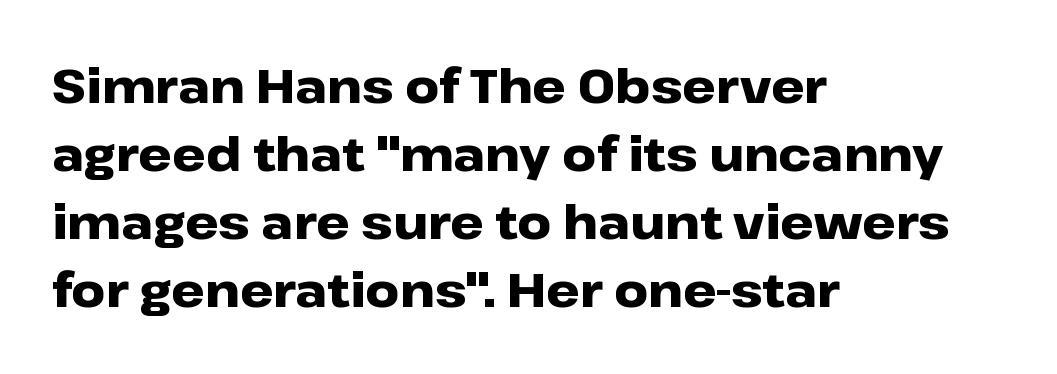
{"serif": "no", "italic": "no", "bold": "yes", "weight": "heavy", "width": "wide", "stroke_contrast": "low", "x_height": "medium", "monospaced": "no", "underline": "no", "align": "left", "line_spacing": "normal", "line_spacing_ratio": 1.45, "letter_spacing": "normal", "letter_spacing_em": 0.0, "glyph_px": 47}
